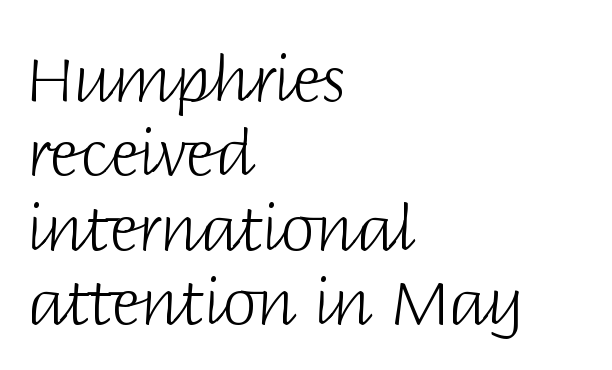
Q: Is the text bold? A: No.
Q: Is the text italic (slanted)? A: No, it is upright.
Q: Is the typeface a serif or a sans-serif typeface? A: Sans-serif.
Q: Is the text underlined? A: No.
Q: How is the paragraph aligned? A: Left-aligned.
Q: Is the spacing between letters normal or unusually wide? A: Normal.
Q: Width (condensed, normal, or wide)? A: Normal.
Q: Stroke contrast? A: Low.
Q: x-height? A: Large.
Q: Monospaced? A: No.
